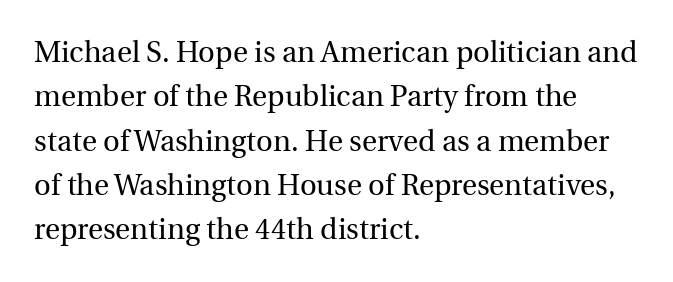
Q: Is the text bold? A: No.
Q: Is the text italic (slanted)? A: No, it is upright.
Q: Is the typeface a serif or a sans-serif typeface? A: Serif.
Q: Is the text underlined? A: No.
Q: How is the paragraph aligned? A: Left-aligned.
Q: Is the spacing between letters normal or unusually wide? A: Normal.
Q: Is the spacing between lines tight, normal or loose? A: Normal.
Q: Width (condensed, normal, or wide)? A: Normal.
Q: x-height? A: Medium.
Q: Monospaced? A: No.
